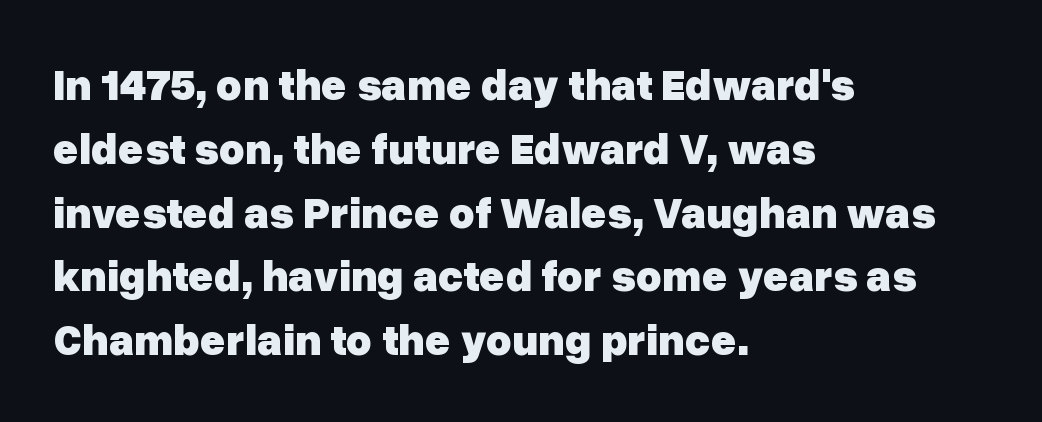
{"serif": "no", "italic": "no", "bold": "yes", "weight": "heavy", "width": "normal", "stroke_contrast": "low", "x_height": "medium", "monospaced": "no", "underline": "no", "align": "left", "line_spacing": "normal", "line_spacing_ratio": 1.45, "letter_spacing": "normal", "letter_spacing_em": 0.0, "glyph_px": 44}
